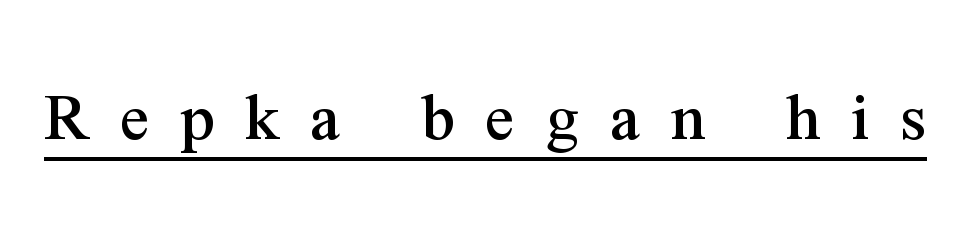
Q: Is the text italic (slanted)? A: No, it is upright.
Q: Is the typeface a serif or a sans-serif typeface? A: Serif.
Q: Is the text underlined? A: Yes.
Q: Is the spacing between letters normal or unusually wide? A: Unusually wide.
Q: Width (condensed, normal, or wide)? A: Normal.
Q: Stroke contrast? A: Medium.
Q: x-height? A: Medium.
Q: Monospaced? A: No.
